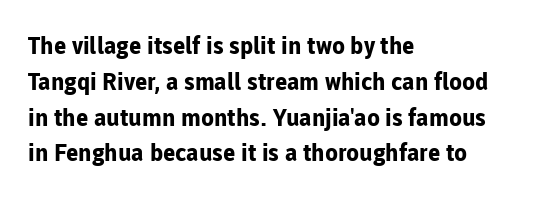
Q: Is the text bold? A: Yes.
Q: Is the text italic (slanted)? A: No, it is upright.
Q: Is the text underlined? A: No.
Q: How is the paragraph aligned? A: Left-aligned.
Q: Is the spacing between letters normal or unusually wide? A: Normal.
Q: Is the spacing between lines tight, normal or loose? A: Normal.
